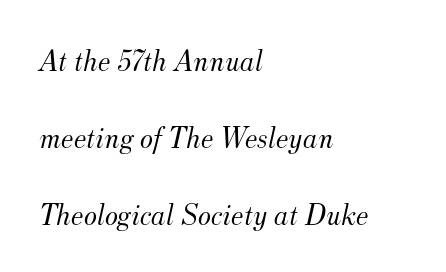
Q: Is the text bold? A: No.
Q: Is the text italic (slanted)? A: Yes, it leans right by about 12 degrees.
Q: Is the typeface a serif or a sans-serif typeface? A: Serif.
Q: Is the text underlined? A: No.
Q: How is the paragraph aligned? A: Left-aligned.
Q: Is the spacing between letters normal or unusually wide? A: Normal.
Q: Is the spacing between lines tight, normal or loose? A: Loose.
Q: Width (condensed, normal, or wide)? A: Normal.
Q: Stroke contrast? A: Medium.
Q: x-height? A: Small.
Q: Monospaced? A: No.
